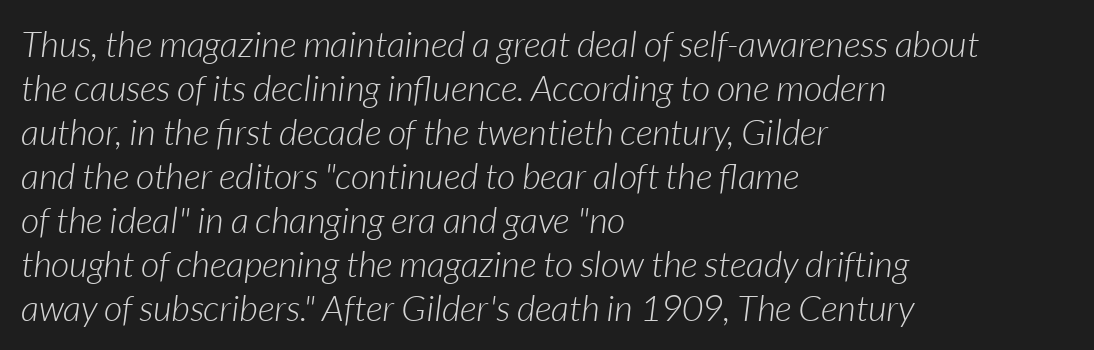
The passage shown is not underscored anywhere. The text block is weighted toward the left margin, trailing off unevenly rightward. The face used here is proportionally spaced, like ordinary book or web type. Italic: yes, the glyphs are oblique.
